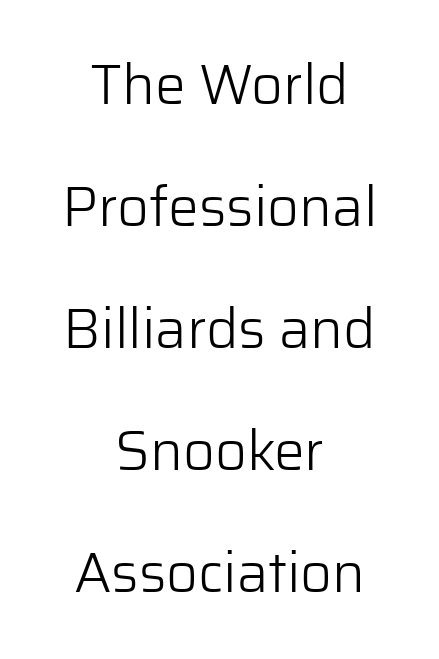
{"serif": "no", "italic": "no", "bold": "no", "weight": "light", "width": "normal", "stroke_contrast": "low", "x_height": "medium", "monospaced": "no", "underline": "no", "align": "center", "line_spacing": "loose", "line_spacing_ratio": 2.22, "letter_spacing": "normal", "letter_spacing_em": 0.0, "glyph_px": 55}
